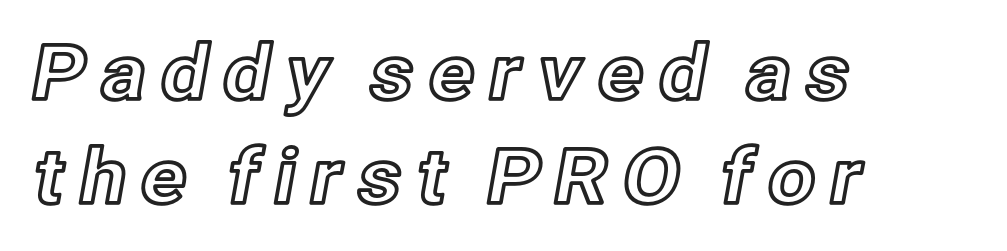
{"width": "normal", "x_height": "medium", "monospaced": "no", "underline": "no", "align": "left", "line_spacing": "normal", "line_spacing_ratio": 1.37, "glyph_px": 76}
